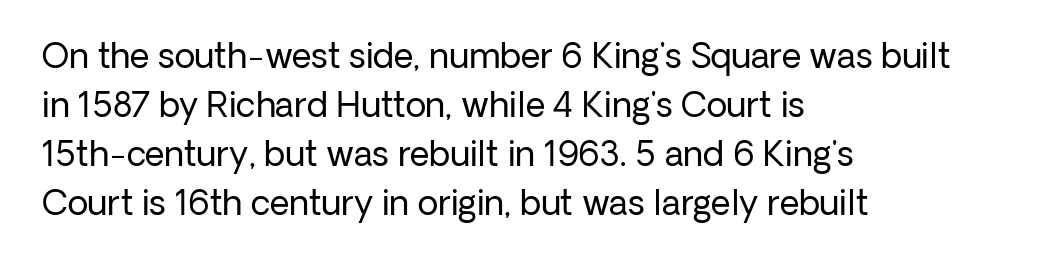
Q: Is the text bold? A: No.
Q: Is the text italic (slanted)? A: No, it is upright.
Q: Is the typeface a serif or a sans-serif typeface? A: Sans-serif.
Q: Is the text underlined? A: No.
Q: How is the paragraph aligned? A: Left-aligned.
Q: Is the spacing between letters normal or unusually wide? A: Normal.
Q: Is the spacing between lines tight, normal or loose? A: Normal.
Q: Width (condensed, normal, or wide)? A: Normal.
Q: Stroke contrast? A: Low.
Q: x-height? A: Medium.
Q: Monospaced? A: No.
